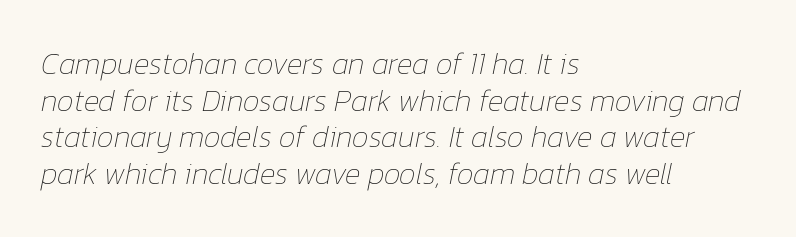
The image shows 30 px thin type, italic (leaning right); set left-aligned, line spacing 1.22x, normal letter spacing, not underlined; low stroke contrast and a medium x-height.
